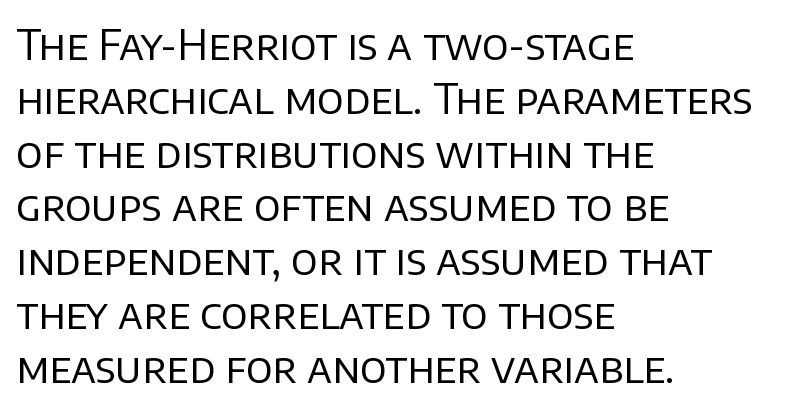
The setting favours the left margin, as ordinary paragraphs usually do. A typesetter would label this face a sans. The gaps between neighbouring characters are ordinary and unremarkable. Each stroke keeps to a modest, everyday thickness or less. Notice how the stems are strictly vertical — no italics here.
